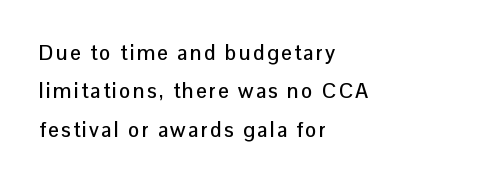
The image shows 21 px text type, upright; set left-aligned, line spacing 1.83x, not underlined.
